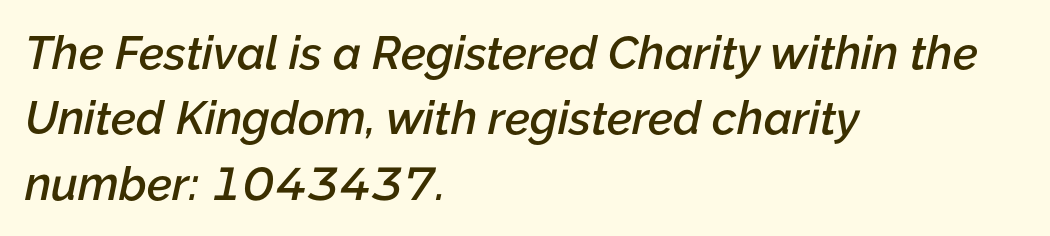
{"italic": "yes", "lean": "right", "slant_degrees": 12, "bold": "semi", "weight": "semibold", "width": "normal", "stroke_contrast": "low", "x_height": "medium", "monospaced": "no", "underline": "no", "align": "left", "line_spacing": "normal", "line_spacing_ratio": 1.42, "letter_spacing": "normal", "letter_spacing_em": 0.0, "glyph_px": 46}
